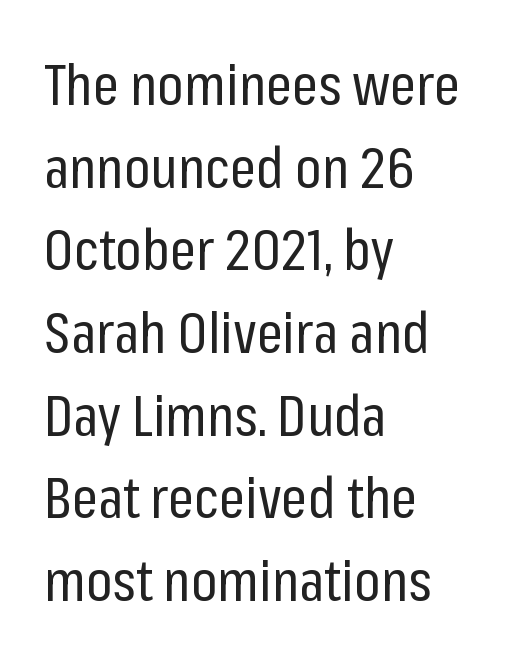
To sum up the face: it is a sans, with no serifs. The ragged edge is on the right, which tells us the setting is flush left. The baseline area is clear. The typeface has the unassuming heft of standard copy or less.
